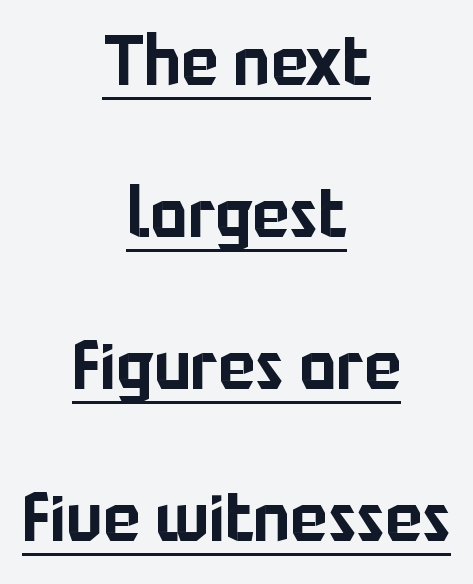
These lines stack symmetrically, like a column narrowing and widening about its center. Is there much room between lines? Yes — plenty of vertical air separates them. Do the characters align in a grid? No, the font is proportional. Standard letterfit; no display-style spreading of the glyphs. Examine the stroke ends and you'll find no serifs. A rule runs beneath these lines of type.
